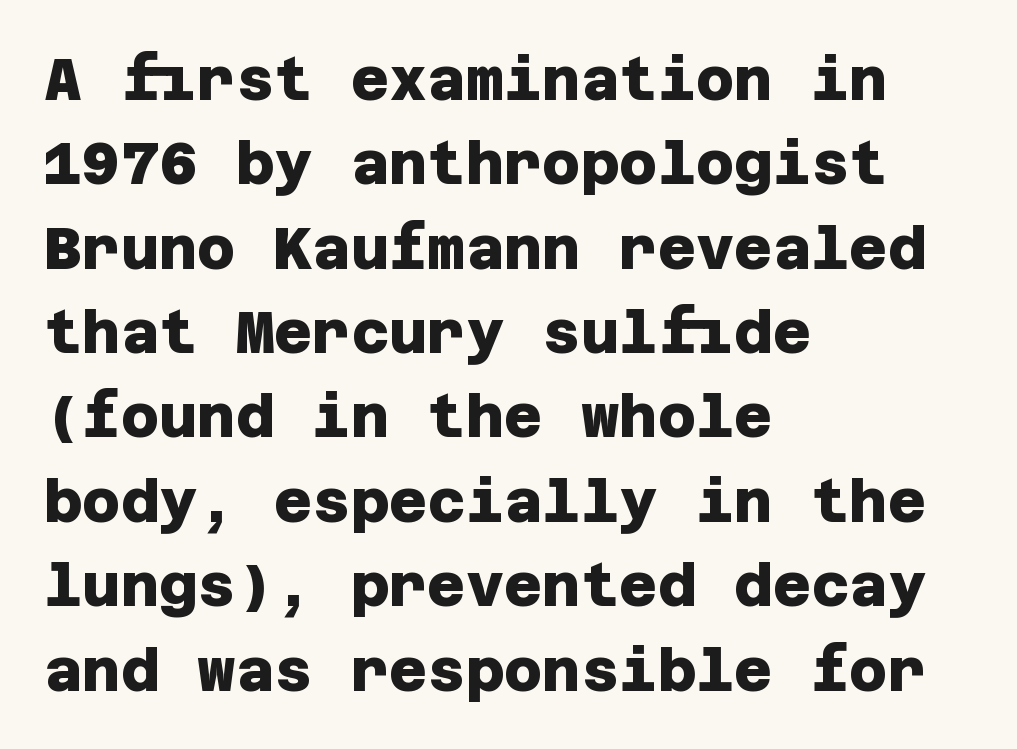
Check the space under the baseline: it is left empty. Bold? Absolutely — the strokes are thick and heavy. Serifs: no, the terminals of the letterforms are clean. There is no visible air inserted between adjacent glyphs.
